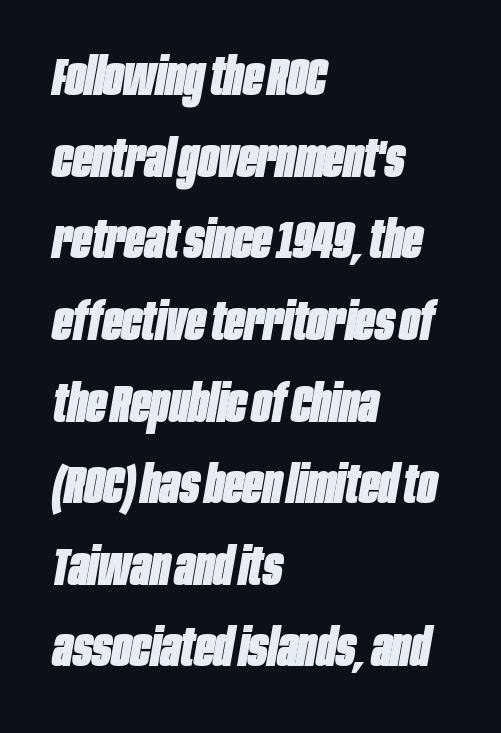
Q: Is the text bold? A: Yes.
Q: Is the text italic (slanted)? A: Yes, it leans right by about 10 degrees.
Q: Is the text underlined? A: No.
Q: How is the paragraph aligned? A: Left-aligned.
Q: Is the spacing between letters normal or unusually wide? A: Normal.
Q: Is the spacing between lines tight, normal or loose? A: Normal.
Q: Width (condensed, normal, or wide)? A: Condensed.
Q: Stroke contrast? A: Low.
Q: x-height? A: Large.
Q: Monospaced? A: No.
